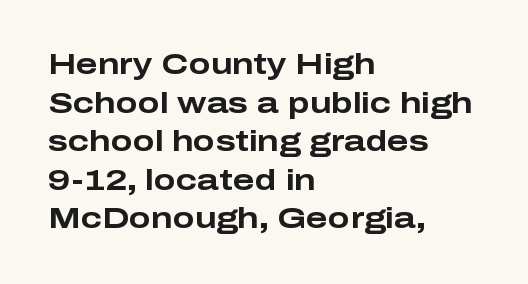
The image shows 29 px bold, wide sans-serif type, upright; set left-aligned, normal line spacing (1.33x), normal letter spacing, not underlined; low stroke contrast and a medium x-height.
